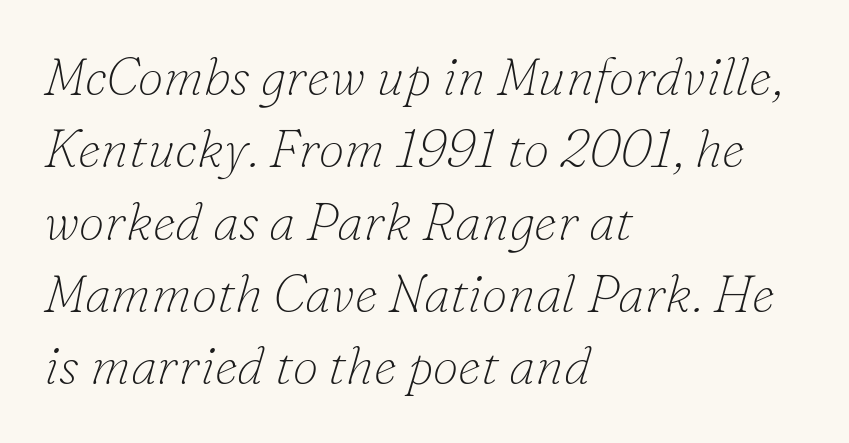
Q: Is the text bold? A: No.
Q: Is the text italic (slanted)? A: Yes, it leans right by about 16 degrees.
Q: Is the typeface a serif or a sans-serif typeface? A: Serif.
Q: Is the text underlined? A: No.
Q: How is the paragraph aligned? A: Left-aligned.
Q: Is the spacing between letters normal or unusually wide? A: Normal.
Q: Is the spacing between lines tight, normal or loose? A: Normal.
Q: Width (condensed, normal, or wide)? A: Normal.
Q: Stroke contrast? A: Low.
Q: x-height? A: Small.
Q: Monospaced? A: No.
